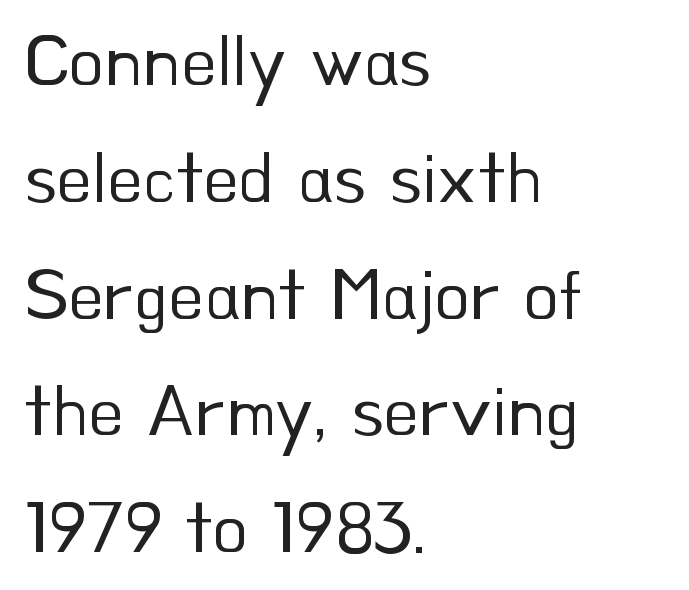
The image shows 73 px regular-weight sans-serif type, upright; set left-aligned, normal line spacing (1.6x), normal letter spacing, not underlined; low stroke contrast and a small x-height.
